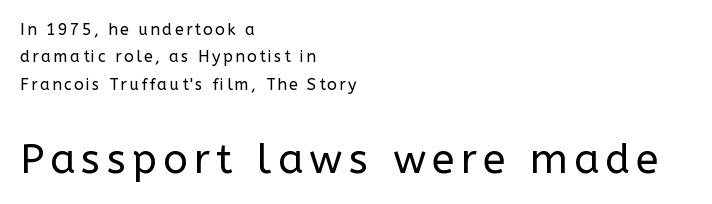
The image shows 41 px regular-weight sans-serif type, upright; set left-aligned, line spacing 1.71x, not underlined; the second (bottom) block is 2.56x larger; low stroke contrast and a medium x-height.
